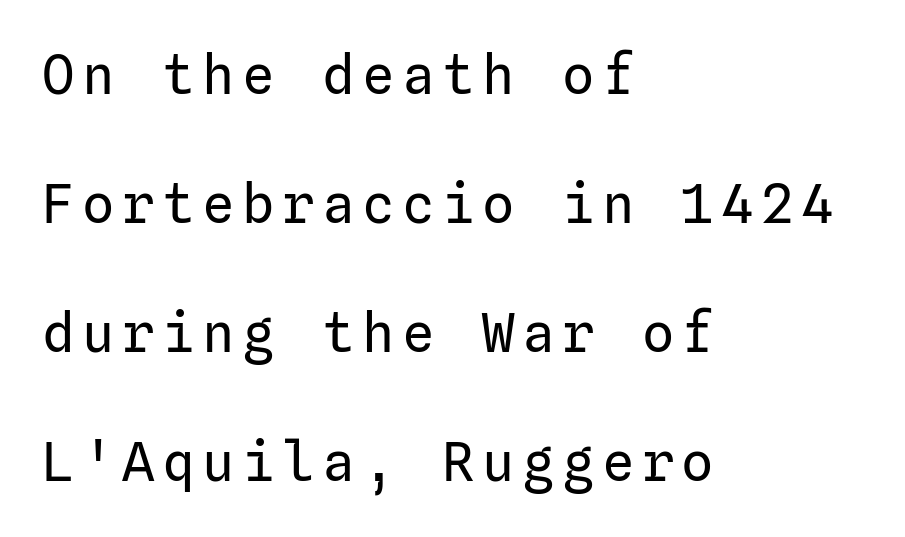
The image shows 54 px regular-weight sans-serif type, upright; set left-aligned, loose line spacing (2.39x), not underlined; low stroke contrast and a medium x-height.
